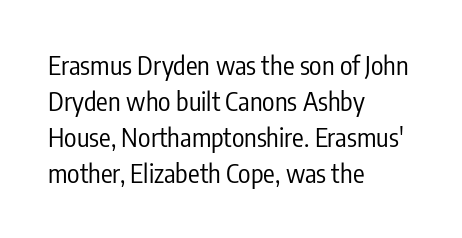
Q: Is the text bold? A: No.
Q: Is the text italic (slanted)? A: No, it is upright.
Q: Is the text underlined? A: No.
Q: How is the paragraph aligned? A: Left-aligned.
Q: Is the spacing between letters normal or unusually wide? A: Normal.
Q: Is the spacing between lines tight, normal or loose? A: Normal.
